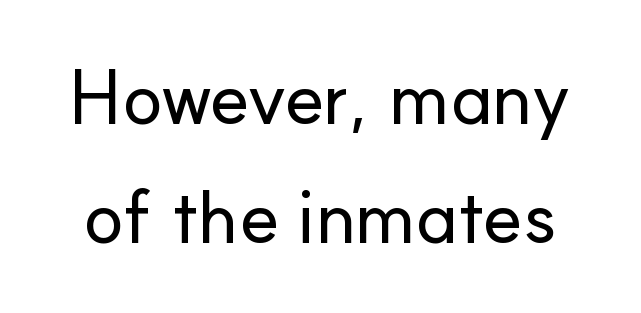
The image shows 75 px sans-serif type, upright; set normal line spacing (1.59x), normal letter spacing, not underlined; low stroke contrast and a small x-height.
